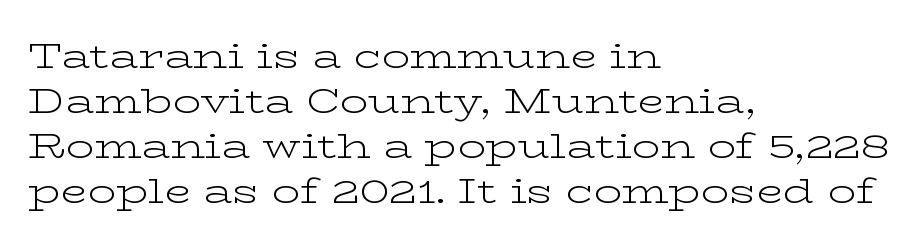
The image shows 35 px light, wide serif type, upright; set left-aligned, normal line spacing (1.29x), normal letter spacing, not underlined; low stroke contrast and a medium x-height.
